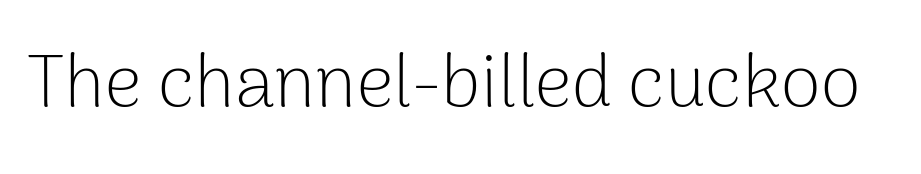
Q: Is the text bold? A: No.
Q: Is the text italic (slanted)? A: No, it is upright.
Q: Is the typeface a serif or a sans-serif typeface? A: Sans-serif.
Q: Is the text underlined? A: No.
Q: Is the spacing between letters normal or unusually wide? A: Normal.
Q: Width (condensed, normal, or wide)? A: Normal.
Q: Stroke contrast? A: Low.
Q: x-height? A: Medium.
Q: Monospaced? A: No.
